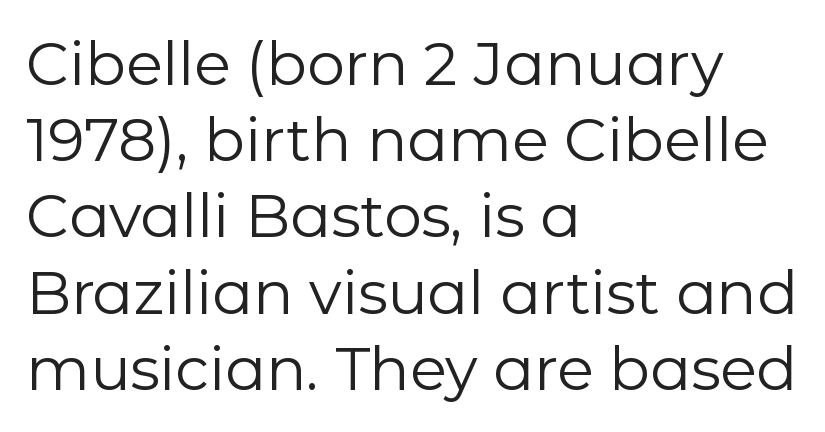
The typesetting does not lean heavy: it is not bold. The type family on display is of the sans-serif kind. The rendering keeps characters at their native spacing. Teacher's note: observe the even left margin — that is flush-left alignment.
